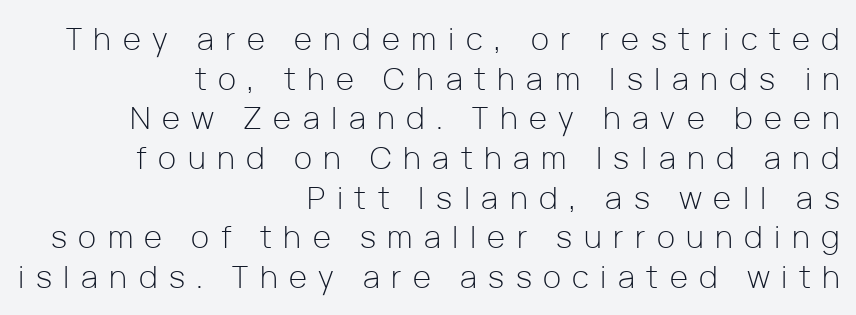
Q: Is the text bold? A: No.
Q: Is the text italic (slanted)? A: No, it is upright.
Q: Is the typeface a serif or a sans-serif typeface? A: Sans-serif.
Q: Is the text underlined? A: No.
Q: How is the paragraph aligned? A: Right-aligned.
Q: Is the spacing between letters normal or unusually wide? A: Unusually wide.
Q: Is the spacing between lines tight, normal or loose? A: Normal.
Q: Width (condensed, normal, or wide)? A: Normal.
Q: Stroke contrast? A: Low.
Q: x-height? A: Medium.
Q: Monospaced? A: No.
